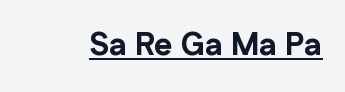
The image shows 32 px bold sans-serif type, upright; set normal letter spacing, underlined; low stroke contrast and a medium x-height.
